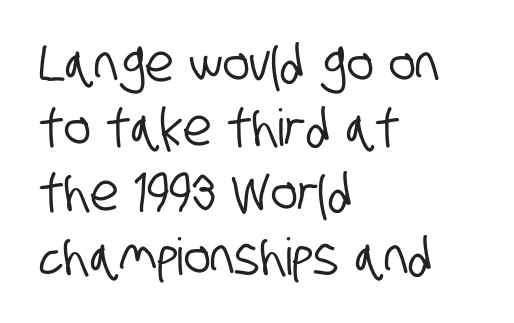
Q: Is the typeface a serif or a sans-serif typeface? A: Sans-serif.
Q: Is the text underlined? A: No.
Q: How is the paragraph aligned? A: Left-aligned.
Q: Is the spacing between letters normal or unusually wide? A: Normal.
Q: Is the spacing between lines tight, normal or loose? A: Normal.
Q: Width (condensed, normal, or wide)? A: Condensed.
Q: Stroke contrast? A: Low.
Q: x-height? A: Large.
Q: Monospaced? A: No.
